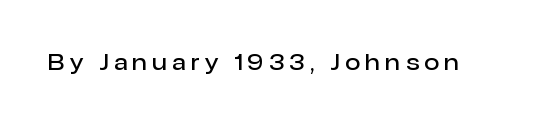
It's the straight-up-and-down kind of type. Typesetter's note: demi weight, one step under bold. Any mark beneath the type? The region is blank. Someone cranked the tracking dial way up on this one.
